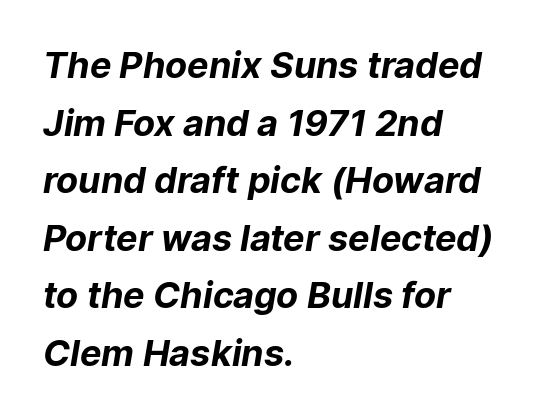
Q: Is the text bold? A: Yes.
Q: Is the typeface a serif or a sans-serif typeface? A: Sans-serif.
Q: Is the text underlined? A: No.
Q: How is the paragraph aligned? A: Left-aligned.
Q: Is the spacing between letters normal or unusually wide? A: Normal.
Q: Is the spacing between lines tight, normal or loose? A: Normal.
Q: Width (condensed, normal, or wide)? A: Normal.
Q: Stroke contrast? A: Low.
Q: x-height? A: Medium.
Q: Monospaced? A: No.
